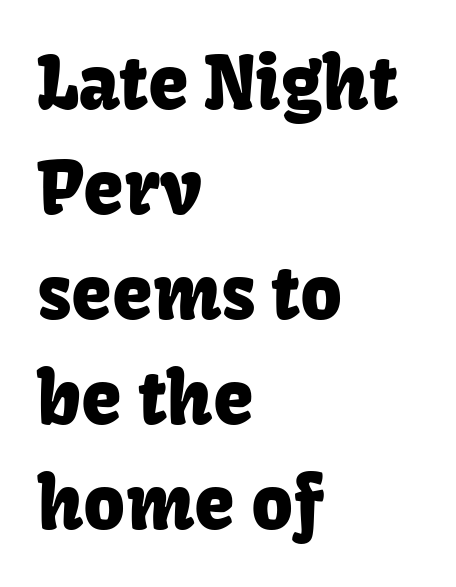
{"serif": "no", "italic": "no", "width": "normal", "stroke_contrast": "low", "x_height": "medium", "monospaced": "no", "underline": "no", "align": "left", "line_spacing": "normal", "line_spacing_ratio": 1.44, "letter_spacing": "normal", "letter_spacing_em": 0.0, "glyph_px": 73}
